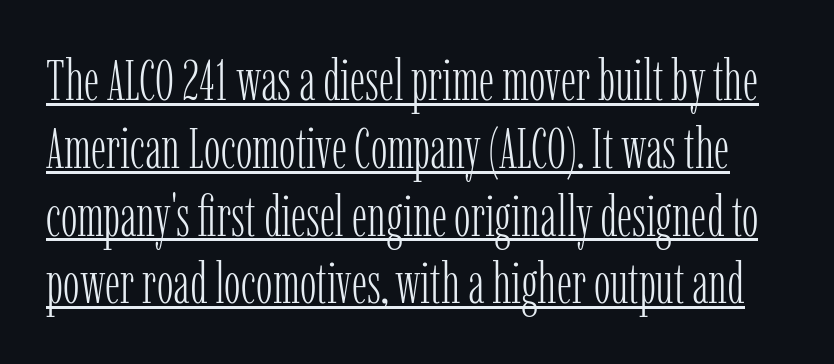
You could not count columns in this text — the font is proportionally spaced. The string is rendered with underlining switched on. It's the straight-up-and-down kind of type. Nothing unusual about the tracking: characters are spaced as the font intends. The letters look calm and open, with moderate or lighter stems. Typographically, this falls in the serif category.
